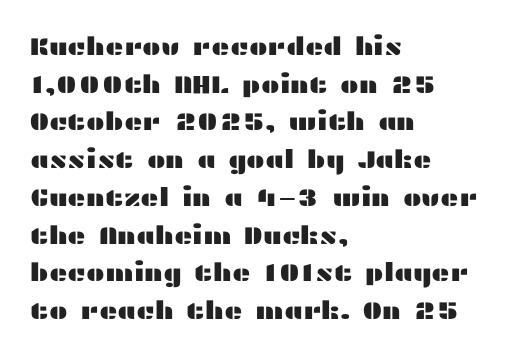
Q: Is the text italic (slanted)? A: No, it is upright.
Q: Is the text underlined? A: No.
Q: How is the paragraph aligned? A: Left-aligned.
Q: Is the spacing between letters normal or unusually wide? A: Normal.
Q: Is the spacing between lines tight, normal or loose? A: Normal.
